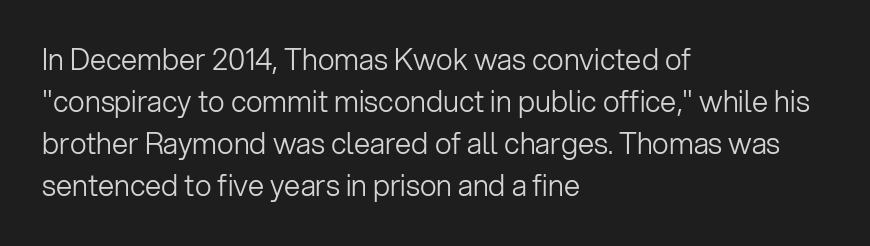
{"serif": "no", "italic": "no", "bold": "no", "weight": "light", "width": "normal", "stroke_contrast": "low", "x_height": "medium", "monospaced": "no", "underline": "no", "align": "left", "line_spacing": "normal", "line_spacing_ratio": 1.45, "letter_spacing": "normal", "letter_spacing_em": 0.0, "glyph_px": 29}
